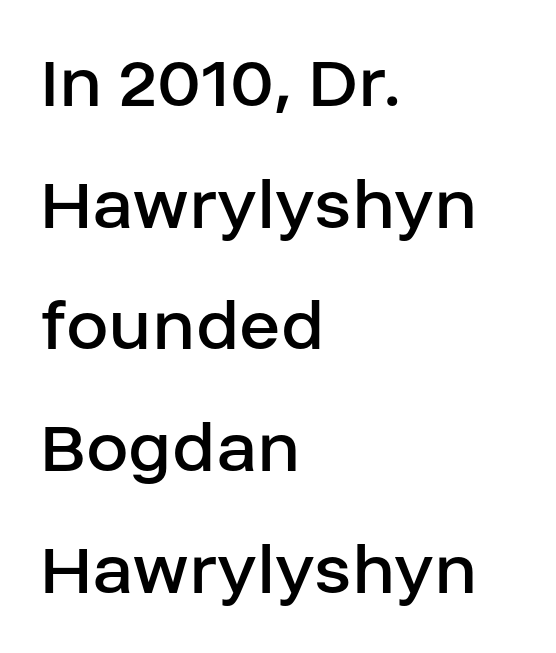
The image shows 77 px regular-weight sans-serif type, upright; set left-aligned, normal line spacing (1.58x), normal letter spacing, not underlined; low stroke contrast and a large x-height.
